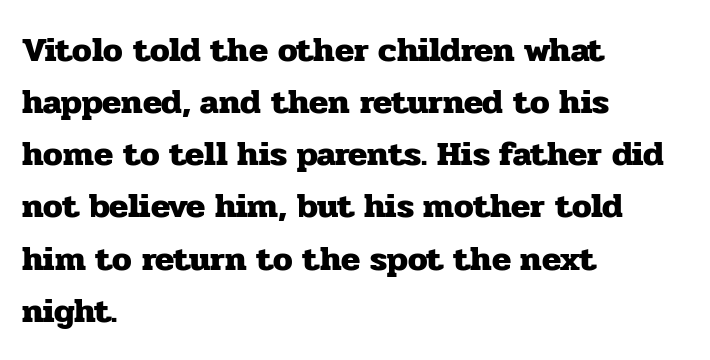
Is this a fixed-width face? No — the glyphs have proportional, varying widths. The rendering anchors every line to the left-hand side. Compared with typical body copy, the letter spacing here is the same. Are there feet on the stems? There are — it's a serif. The string is rendered with underlining switched off.
